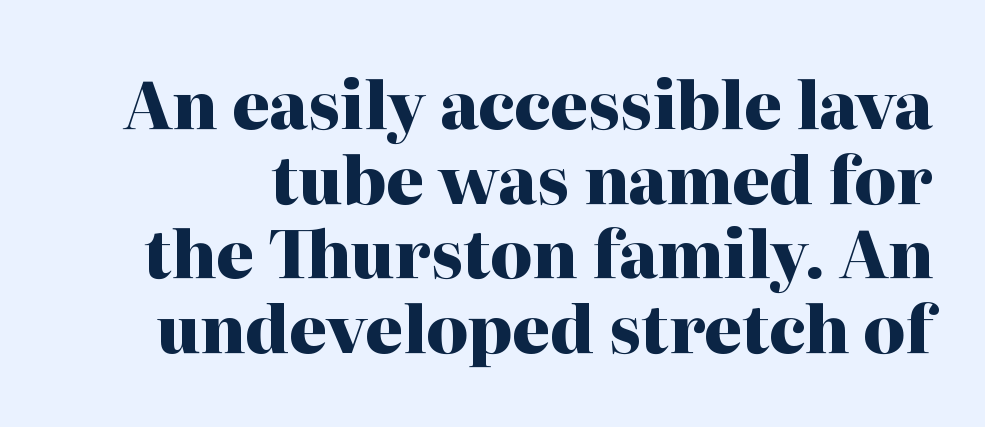
{"serif": "yes", "italic": "no", "bold": "yes", "weight": "heavy", "width": "normal", "stroke_contrast": "high", "x_height": "medium", "monospaced": "no", "underline": "no", "line_spacing": "tight", "line_spacing_ratio": 1.15, "letter_spacing": "normal", "letter_spacing_em": 0.0, "glyph_px": 65}
